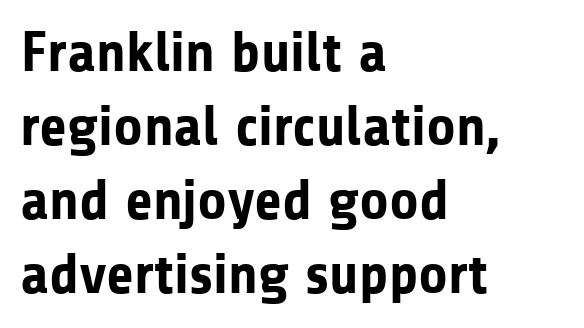
{"serif": "no", "italic": "no", "bold": "yes", "weight": "bold", "width": "normal", "stroke_contrast": "low", "x_height": "medium", "monospaced": "no", "underline": "no", "align": "left", "line_spacing": "normal", "line_spacing_ratio": 1.3, "letter_spacing": "normal", "letter_spacing_em": 0.0, "glyph_px": 57}
